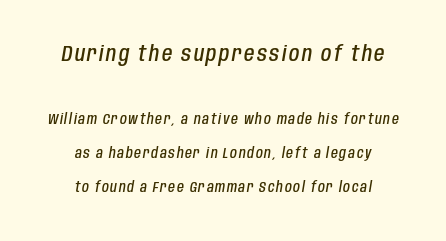
Q: Is the text bold? A: Semi-bold.
Q: Is the text italic (slanted)? A: Yes, it leans right by about 10 degrees.
Q: Is the text underlined? A: No.
Q: How is the paragraph aligned? A: Centered.
Q: Is the spacing between lines tight, normal or loose? A: Loose.
Q: Which block of text is set in a larger size, the first (top) or the second (bottom)? A: The first (top) one.
